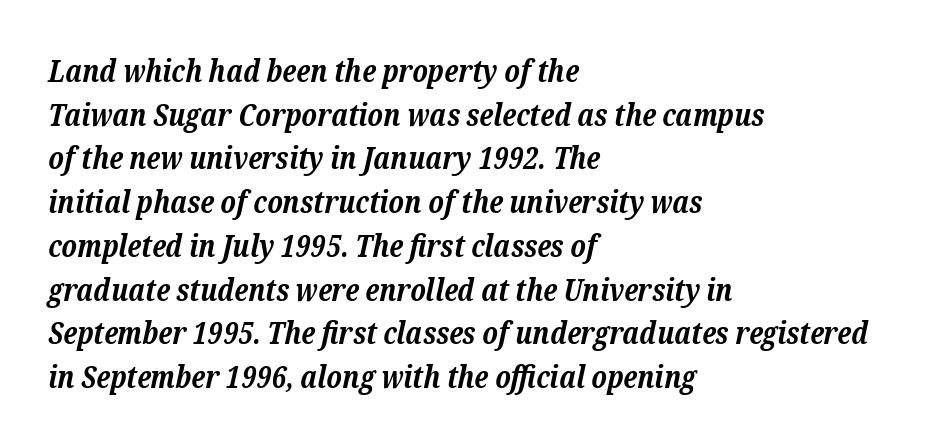
Varying glyph widths throughout — classic text-font behaviour. Regarding leading, the lines here are spaced in the standard way. The space beneath each line is pristine and unruled. Nothing unusual about the tracking: characters are spaced as the font intends. The paragraph shown leans on its left margin. On the weight axis this lands at bold, roughly 700.
